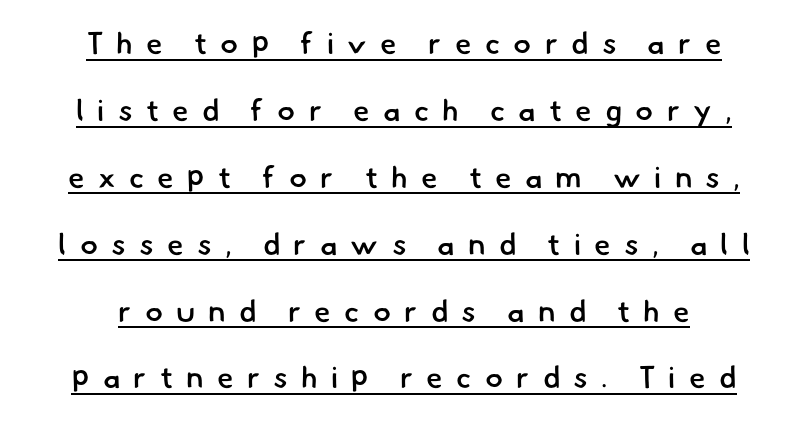
The image shows 30 px semibold sans-serif type; set centered, loose line spacing (2.23x), unusually wide letter spacing (+0.44 em), underlined; low stroke contrast and a small x-height.
